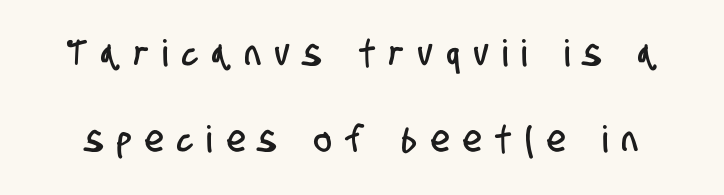
Someone cranked the tracking dial way up on this one. Horizontal bands of white between lines are thick stripes. This is sans-serif lettering, the kind often seen on screens and signage. Quick note: underline off. Each letter keeps its own natural width here, so spacing adapts to shape.
